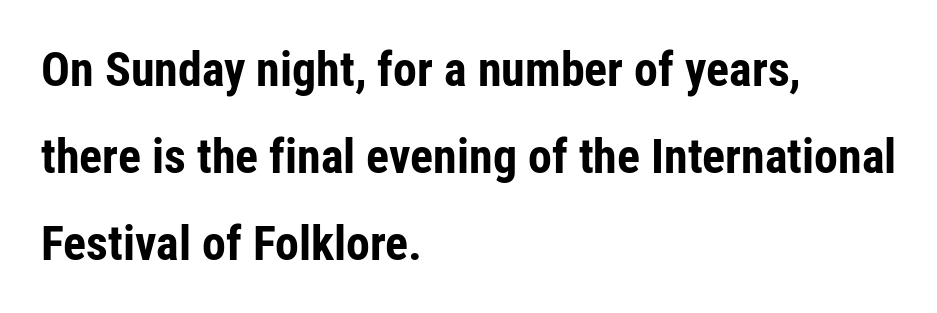
The gap between lines stays unmarked. Does the lettering tilt? It doesn't — this is upright. Is this a fixed-width face? No — the glyphs have proportional, varying widths. Does the weight exceed regular? Yes, all the way to bold. Where is the straight margin? On the left.
